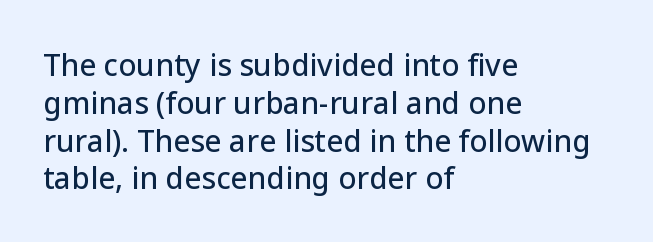
{"serif": "no", "italic": "no", "width": "normal", "stroke_contrast": "low", "x_height": "medium", "monospaced": "no", "underline": "no", "align": "left", "line_spacing": "normal", "line_spacing_ratio": 1.26, "letter_spacing": "normal", "letter_spacing_em": 0.0, "glyph_px": 30}
